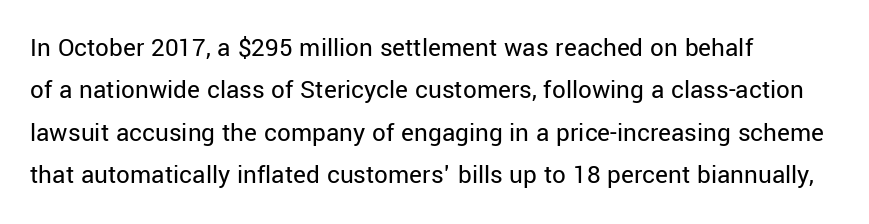
Characters follow at the spacing the type designer built in. Where is the straight margin? On the left. Weight: regular or lighter. Check the space under the baseline: it is left empty. Each new line begins a customary step beneath the previous one.
